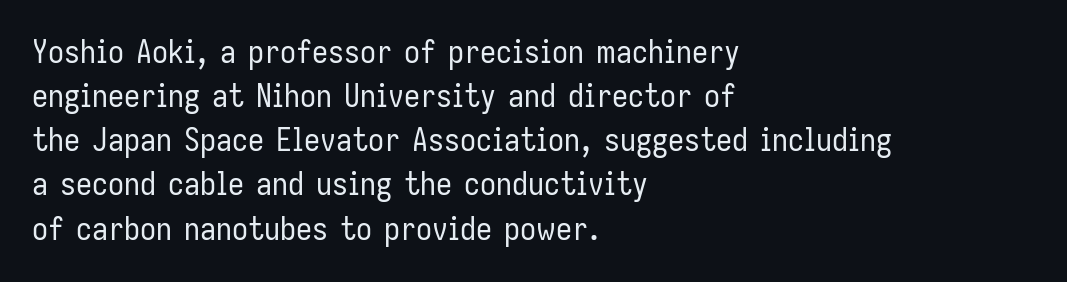
The image shows 32 px regular-weight, condensed sans-serif type, upright; set left-aligned, normal line spacing (1.38x), normal letter spacing, not underlined; low stroke contrast and a medium x-height.
